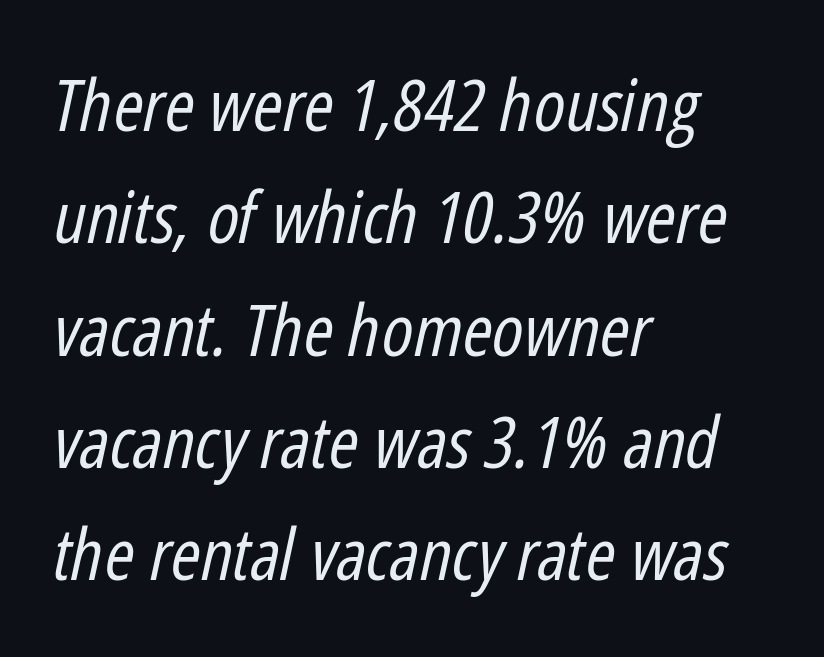
Observe the lean: these are italic letterforms. Inter-character spacing is left at the font's built-in metrics. In CSS terms this would be text-align: left. The face looks like a standard text weight, possibly lighter.
